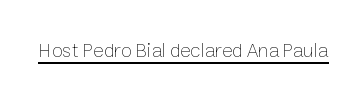
Q: Is the text bold? A: No.
Q: Is the text italic (slanted)? A: No, it is upright.
Q: Is the text underlined? A: Yes.
Q: Is the spacing between letters normal or unusually wide? A: Normal.
